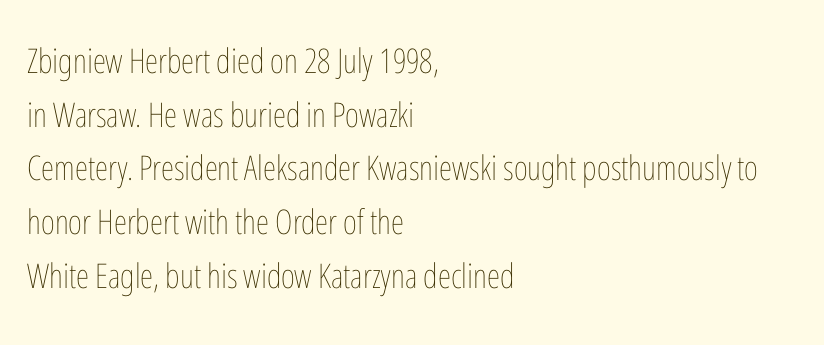
{"italic": "no", "bold": "no", "weight": "thin", "width": "condensed", "stroke_contrast": "low", "x_height": "medium", "monospaced": "no", "underline": "no", "align": "left", "line_spacing": "normal", "line_spacing_ratio": 1.58, "letter_spacing": "normal", "letter_spacing_em": 0.0, "glyph_px": 34}
